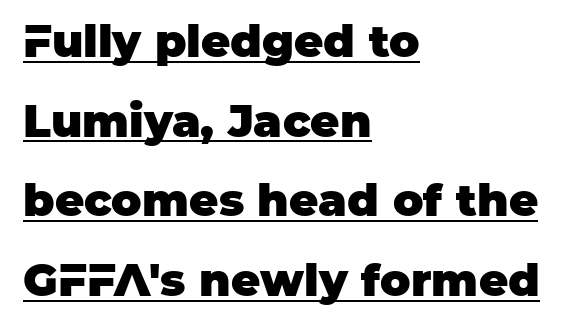
The image shows 45 px heavy sans-serif type, upright; set left-aligned, line spacing 1.77x, normal letter spacing, underlined; low stroke contrast and a large x-height.
